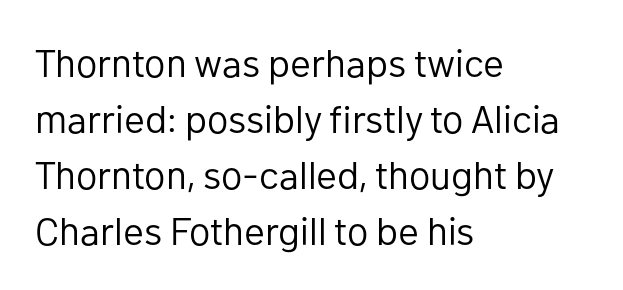
Varying glyph widths throughout — classic text-font behaviour. This is not heavy type; no bold has been used. Observe the absence of serifs on each vertical stroke in this sample. Beneath every word, the page is bare. Compared with typical paragraphs, the rows here are spaced about the same. The paragraph shown leans on its left margin.
